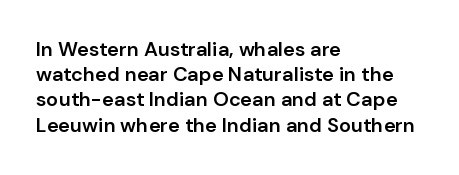
{"italic": "no", "bold": "semi", "underline": "no", "align": "left", "line_spacing": "normal", "line_spacing_ratio": 1.26, "letter_spacing": "normal", "letter_spacing_em": 0.0, "glyph_px": 20}
